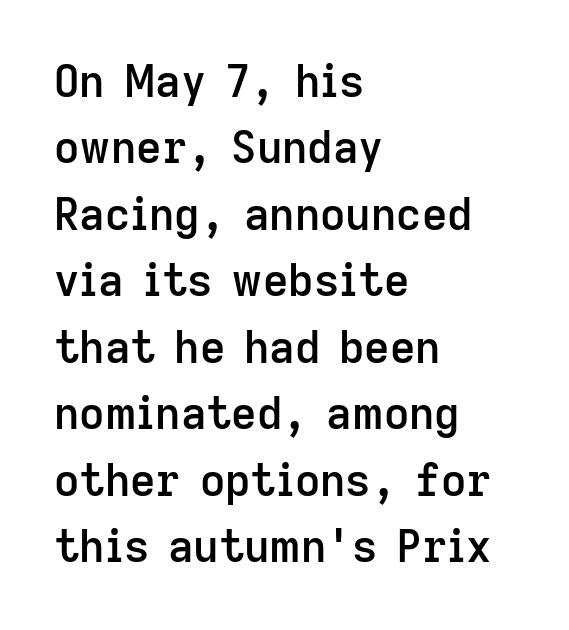
Q: Is the text bold? A: Semi-bold.
Q: Is the text italic (slanted)? A: No, it is upright.
Q: Is the typeface a serif or a sans-serif typeface? A: Sans-serif.
Q: Is the text underlined? A: No.
Q: How is the paragraph aligned? A: Left-aligned.
Q: Is the spacing between letters normal or unusually wide? A: Normal.
Q: Is the spacing between lines tight, normal or loose? A: Normal.
Q: Width (condensed, normal, or wide)? A: Normal.
Q: Stroke contrast? A: Low.
Q: x-height? A: Medium.
Q: Monospaced? A: No.
